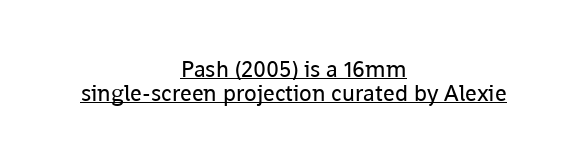
The image shows 23 px text type, upright; set centered, tight line spacing (1.04x), normal letter spacing, underlined.
